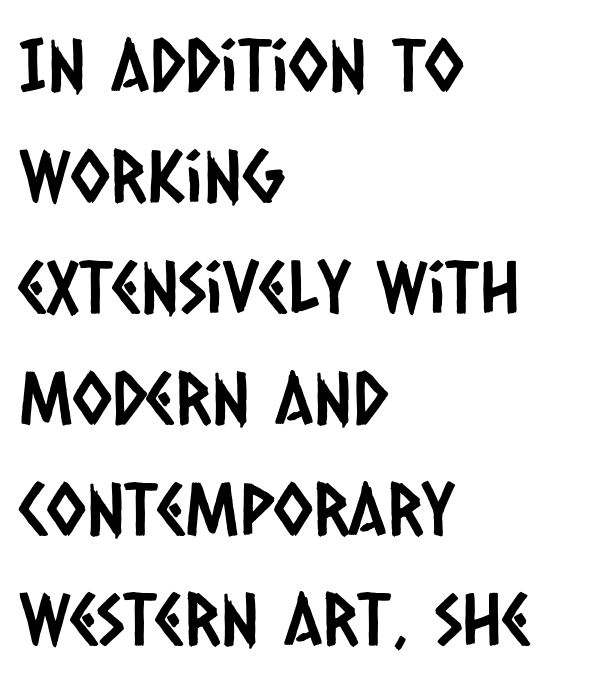
{"serif": "no", "width": "condensed", "stroke_contrast": "low", "x_height": "large", "monospaced": "no", "underline": "no", "align": "left", "line_spacing": "normal", "line_spacing_ratio": 1.54, "letter_spacing": "normal", "letter_spacing_em": 0.0, "glyph_px": 72}
